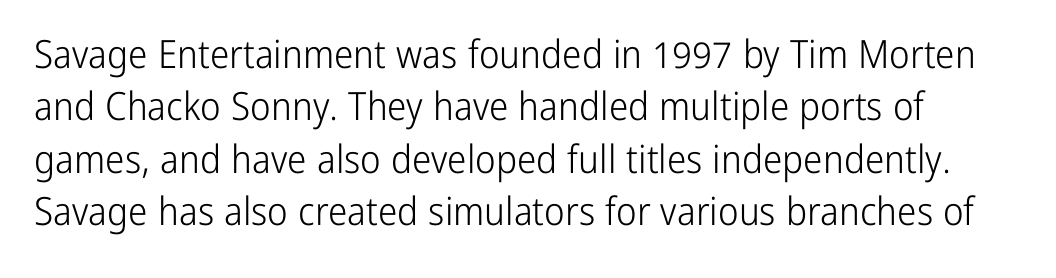
Q: Is the text bold? A: No.
Q: Is the text italic (slanted)? A: No, it is upright.
Q: Is the typeface a serif or a sans-serif typeface? A: Sans-serif.
Q: Is the text underlined? A: No.
Q: Is the spacing between letters normal or unusually wide? A: Normal.
Q: Is the spacing between lines tight, normal or loose? A: Normal.
Q: Width (condensed, normal, or wide)? A: Condensed.
Q: Stroke contrast? A: Low.
Q: x-height? A: Medium.
Q: Monospaced? A: No.
